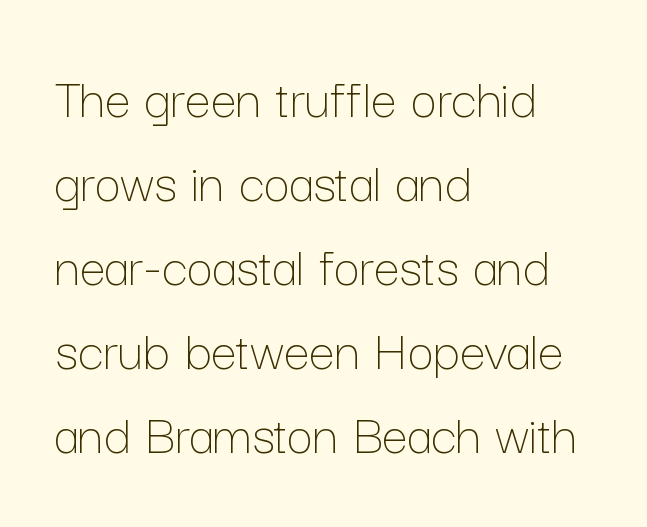
Do the characters align in a grid? No, the font is proportional. The typesetter chose a ragged-right arrangement here. The passage shown has conventional tracking throughout. Check the space under the baseline: it is left empty.
